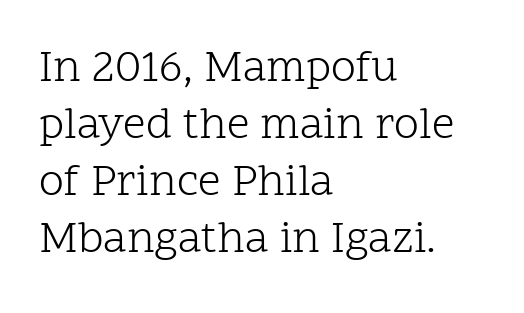
Q: Is the text bold? A: No.
Q: Is the text italic (slanted)? A: No, it is upright.
Q: Is the typeface a serif or a sans-serif typeface? A: Serif.
Q: Is the text underlined? A: No.
Q: How is the paragraph aligned? A: Left-aligned.
Q: Is the spacing between letters normal or unusually wide? A: Normal.
Q: Is the spacing between lines tight, normal or loose? A: Normal.
Q: Width (condensed, normal, or wide)? A: Normal.
Q: Stroke contrast? A: Low.
Q: x-height? A: Medium.
Q: Monospaced? A: No.
